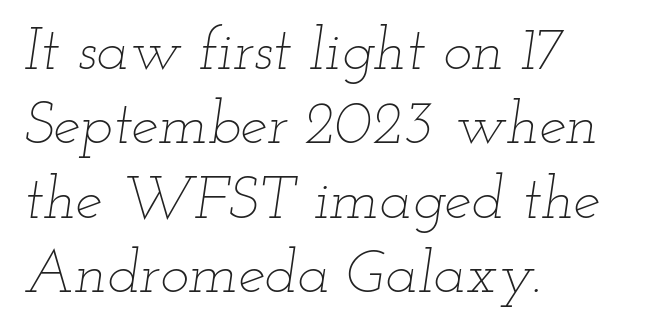
The image shows 61 px thin, wide type, italic (leaning right); set left-aligned, line spacing 1.22x, normal letter spacing, not underlined; low stroke contrast and a small x-height.
